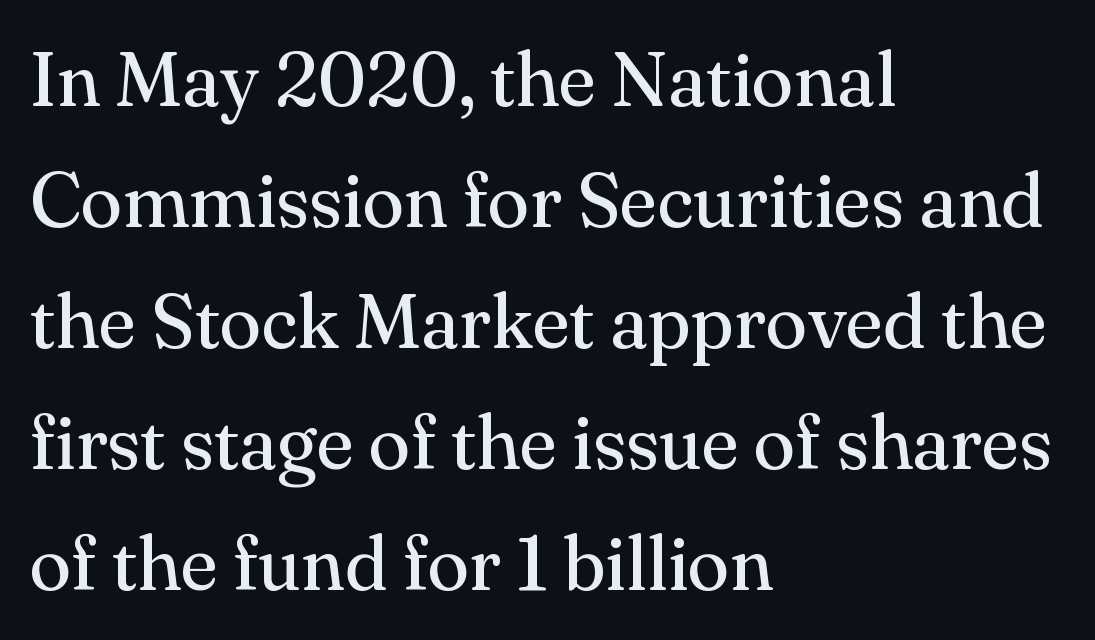
The image shows 77 px regular-weight serif type, upright; set left-aligned, normal line spacing (1.57x), normal letter spacing, not underlined; medium stroke contrast and a small x-height.
